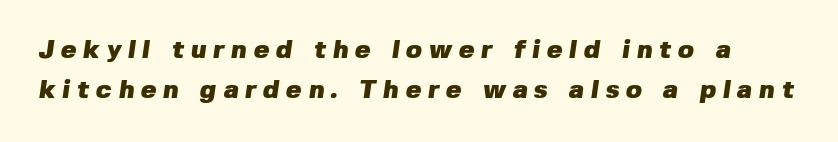
{"bold": "yes", "underline": "no", "line_spacing": "normal", "line_spacing_ratio": 1.52, "letter_spacing": "wide", "letter_spacing_em": 0.26, "glyph_px": 26}
